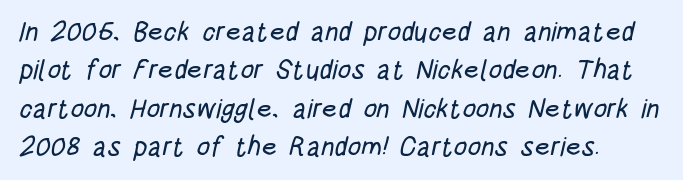
This sample keeps an unexceptional amount of space between lines. The lines in this sample share a left origin and differ only in where they stop. The letters sit at their default tracking, neither squeezed nor spread. Check the space under the baseline: it is left empty.
